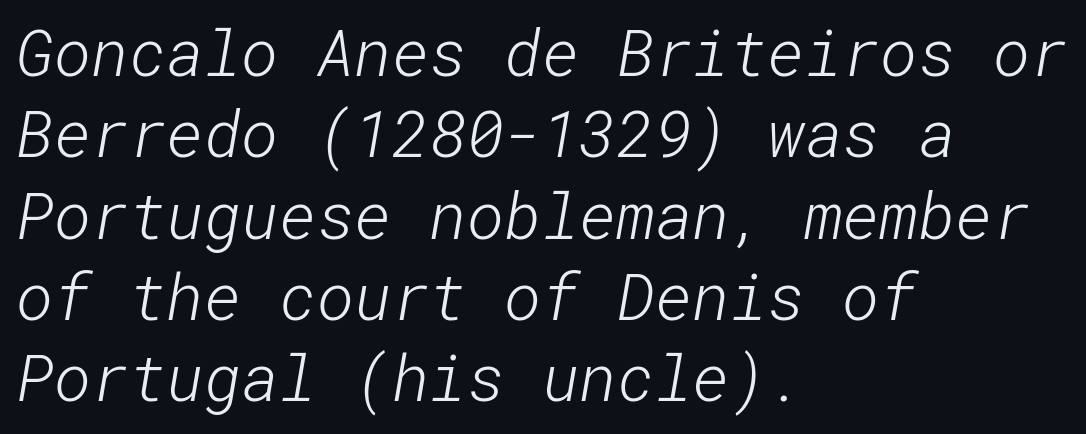
The rendering keeps characters at their native spacing. Normally led — the rows are evenly, conventionally spaced. The letters carry no serifs — their stems end cleanly without finishing strokes. Bare-footed words on every line. Stroke mass is kept to a normal reading level or below. A classic flush-left, rag-right setting is used for this passage.
